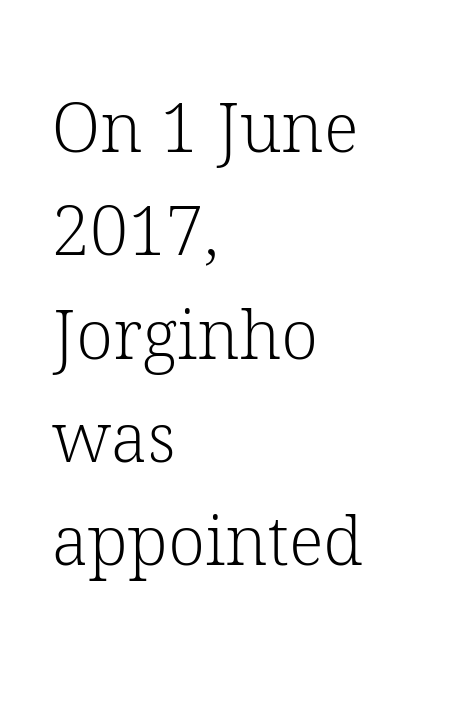
The image shows 68 px light serif type, upright; set left-aligned, normal line spacing (1.52x), normal letter spacing, not underlined; low stroke contrast and a medium x-height.
